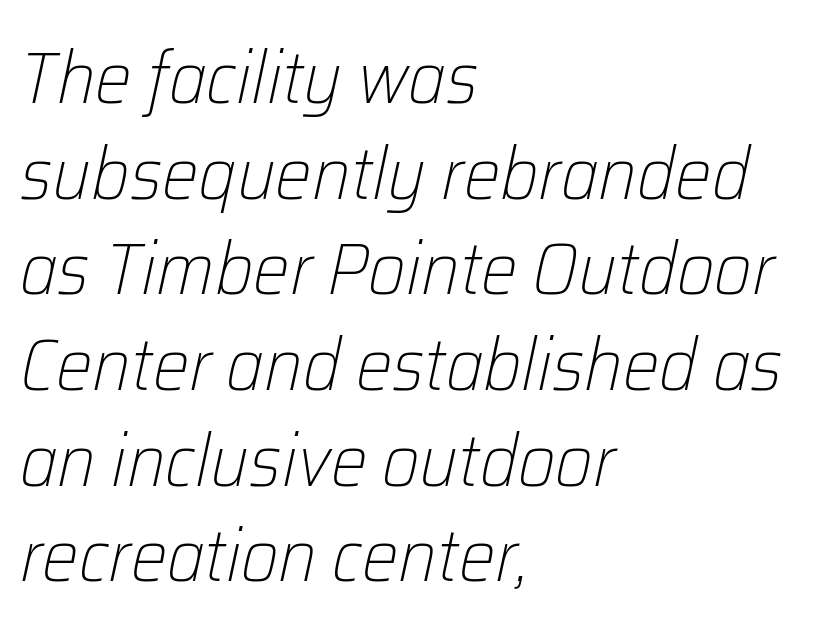
{"italic": "yes", "lean": "right", "slant_degrees": 12, "bold": "no", "weight": "light", "width": "normal", "stroke_contrast": "low", "x_height": "medium", "monospaced": "no", "underline": "no", "align": "left", "line_spacing": "normal", "line_spacing_ratio": 1.31, "letter_spacing": "normal", "letter_spacing_em": 0.0, "glyph_px": 73}
